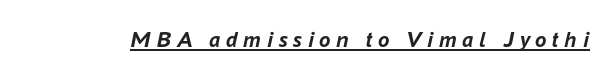
{"italic": "yes", "lean": "right", "slant_degrees": 16, "bold": "yes", "underline": "yes", "letter_spacing": "wide", "letter_spacing_em": 0.24, "glyph_px": 23}
